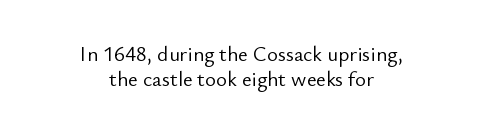
{"italic": "no", "bold": "no", "underline": "no", "align": "center", "line_spacing_ratio": 1.19, "letter_spacing": "normal", "letter_spacing_em": 0.0, "glyph_px": 21}
